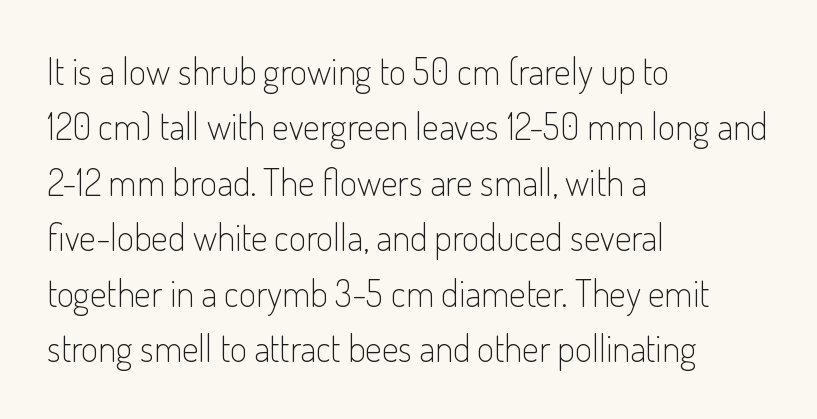
The image shows 37 px light, condensed sans-serif type, upright; set left-aligned, normal line spacing (1.5x), normal letter spacing, not underlined; low stroke contrast and a small x-height.
